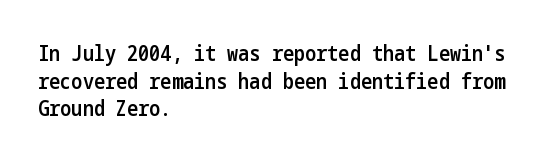
The image shows 21 px text type, upright; set left-aligned, normal line spacing (1.31x), normal letter spacing, not underlined.
